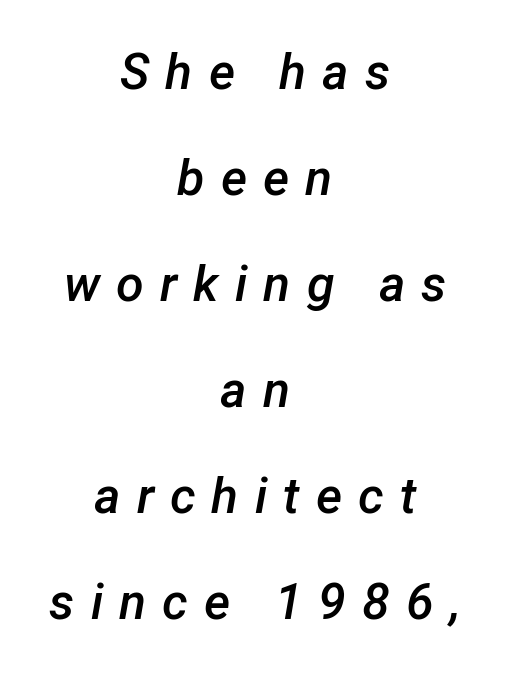
Looks like regular typesetting: each glyph gets only the width it needs. What's the leading like? Stretched, with rows far apart. Centered paragraph, ragged on both sides. Italic: yes, the glyphs are oblique.
